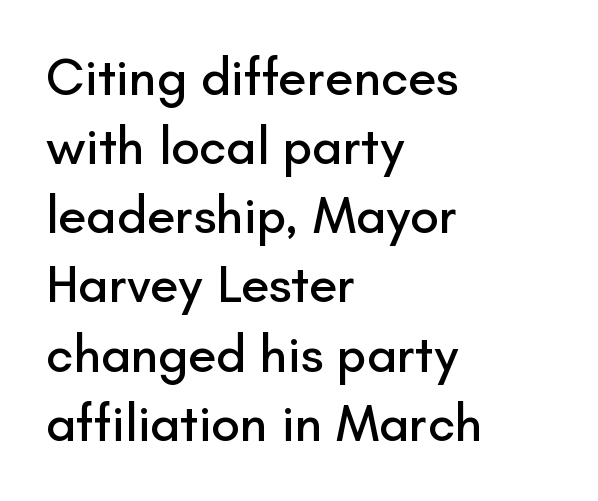
Just letters on the line, the space beneath them empty. Here the designer chose a conventional face with non-uniform glyph widths. The leading is moderate, giving the passage an even texture. Regarding serifs, this sample does without them. Leftover space on each line is placed entirely after the last word.
